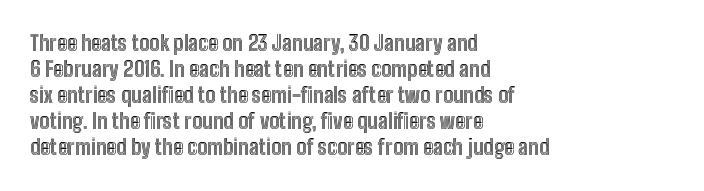
Q: Is the text italic (slanted)? A: No, it is upright.
Q: Is the text underlined? A: No.
Q: How is the paragraph aligned? A: Left-aligned.
Q: Is the spacing between letters normal or unusually wide? A: Normal.
